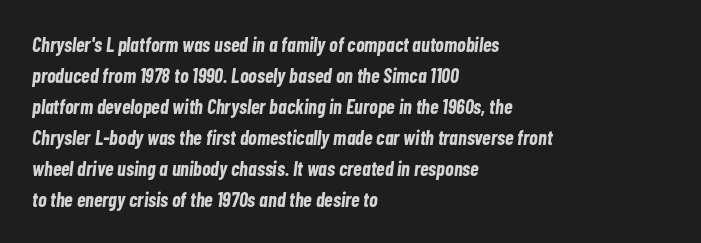
The compositor pushed each line to the left boundary. Each glyph is drawn with heavy, bold strokes. The type is set solid horizontally, with unmodified tracking. The gap between lines stays unmarked. Each new line begins a customary step beneath the previous one. The lettering tilts uniformly, giving the passage an italic look.
